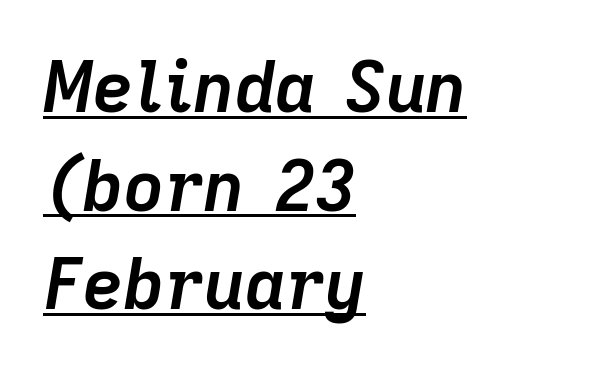
Q: Is the text bold? A: Yes.
Q: Is the text italic (slanted)? A: Yes, it leans right by about 9 degrees.
Q: Is the text underlined? A: Yes.
Q: How is the paragraph aligned? A: Left-aligned.
Q: Is the spacing between letters normal or unusually wide? A: Normal.
Q: Is the spacing between lines tight, normal or loose? A: Normal.
Q: Width (condensed, normal, or wide)? A: Normal.
Q: Stroke contrast? A: Low.
Q: x-height? A: Medium.
Q: Monospaced? A: No.
